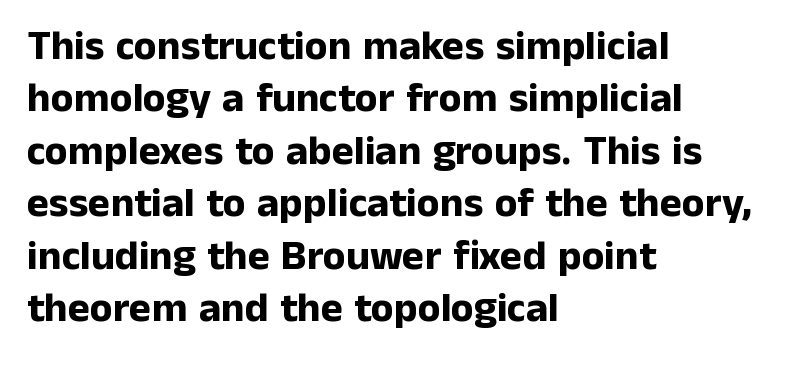
{"serif": "no", "italic": "no", "bold": "yes", "weight": "bold", "width": "normal", "stroke_contrast": "low", "x_height": "medium", "monospaced": "no", "underline": "no", "align": "left", "line_spacing": "normal", "line_spacing_ratio": 1.25, "letter_spacing": "normal", "letter_spacing_em": 0.0, "glyph_px": 42}
